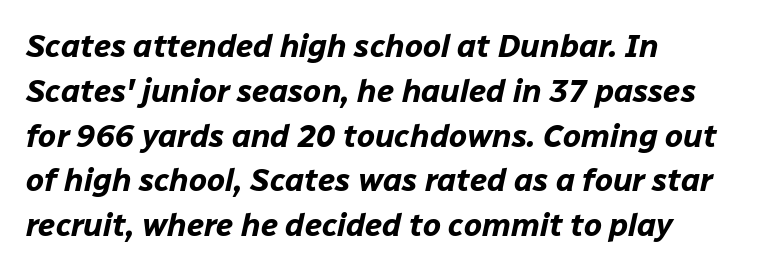
The image shows 32 px bold type, italic (leaning right); set left-aligned, normal line spacing (1.4x), normal letter spacing, not underlined; low stroke contrast and a medium x-height.
